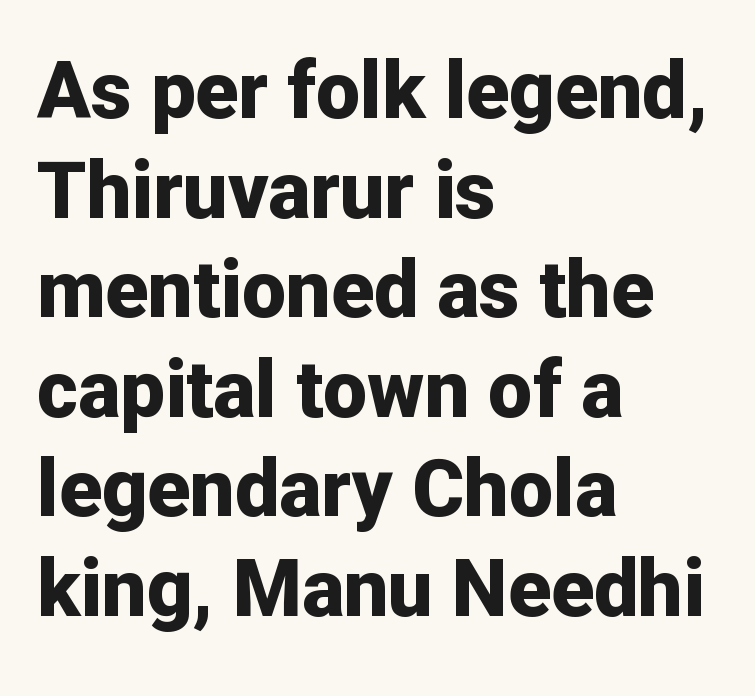
The image shows 79 px bold sans-serif type, upright; set left-aligned, normal line spacing (1.26x), normal letter spacing, not underlined; low stroke contrast and a medium x-height.
